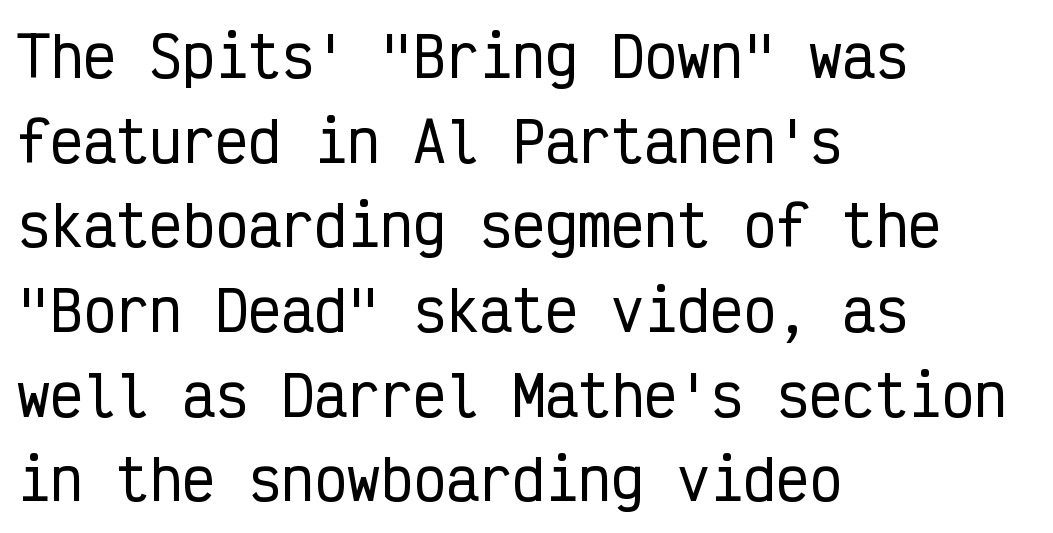
The image shows 55 px condensed sans-serif type, upright, monospaced; set left-aligned, normal line spacing (1.54x), normal letter spacing, not underlined; low stroke contrast and a medium x-height.
